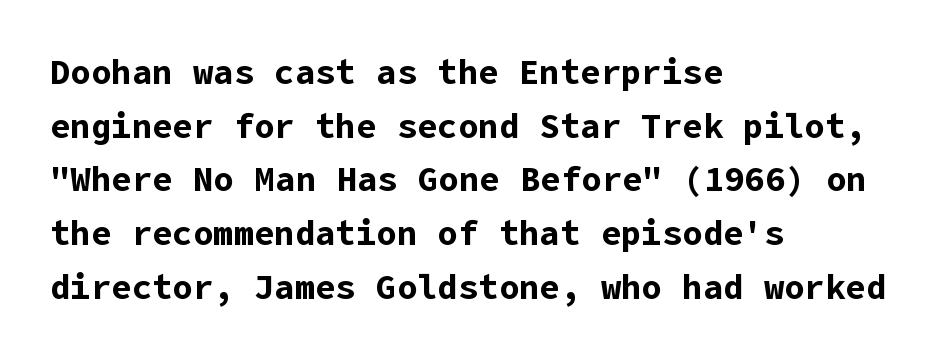
The image shows 34 px bold sans-serif type, upright; set left-aligned, normal line spacing (1.58x), normal letter spacing, not underlined; low stroke contrast and a medium x-height.
